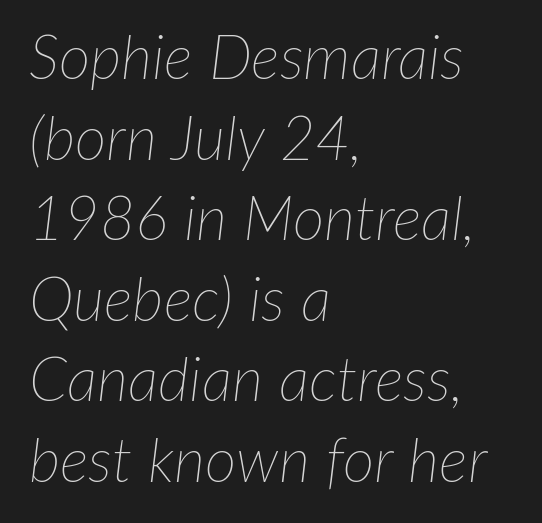
Q: Is the text bold? A: No.
Q: Is the text italic (slanted)? A: Yes, it leans right by about 7 degrees.
Q: Is the text underlined? A: No.
Q: How is the paragraph aligned? A: Left-aligned.
Q: Is the spacing between letters normal or unusually wide? A: Normal.
Q: Is the spacing between lines tight, normal or loose? A: Normal.
Q: Width (condensed, normal, or wide)? A: Normal.
Q: Stroke contrast? A: Low.
Q: x-height? A: Medium.
Q: Monospaced? A: No.
